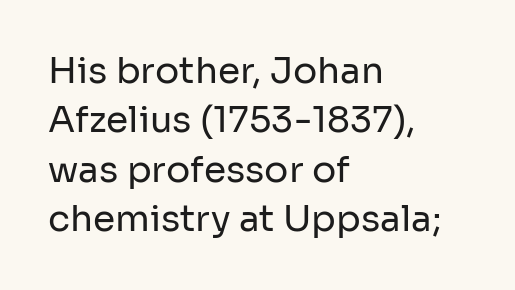
The image shows 36 px regular-weight sans-serif type, upright; set left-aligned, normal line spacing (1.37x), normal letter spacing, not underlined; low stroke contrast and a medium x-height.
